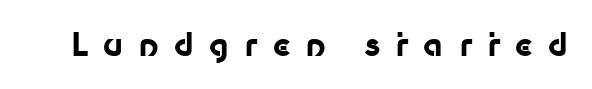
Q: Is the text bold? A: Yes.
Q: Is the text italic (slanted)? A: No, it is upright.
Q: Is the typeface a serif or a sans-serif typeface? A: Sans-serif.
Q: Is the text underlined? A: No.
Q: Is the spacing between letters normal or unusually wide? A: Unusually wide.
Q: Width (condensed, normal, or wide)? A: Normal.
Q: Stroke contrast? A: Low.
Q: x-height? A: Medium.
Q: Monospaced? A: No.
